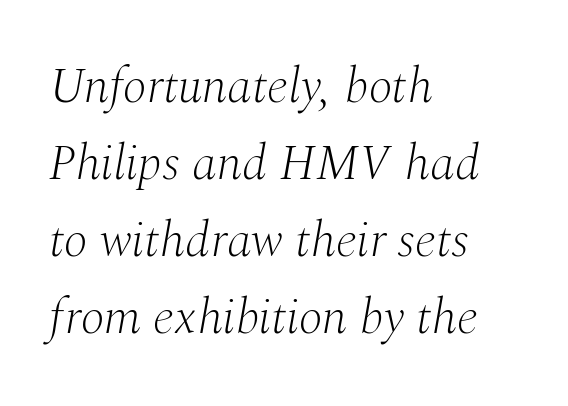
Q: Is the text bold? A: No.
Q: Is the text italic (slanted)? A: Yes, it leans right by about 10 degrees.
Q: Is the typeface a serif or a sans-serif typeface? A: Serif.
Q: Is the text underlined? A: No.
Q: How is the paragraph aligned? A: Left-aligned.
Q: Is the spacing between letters normal or unusually wide? A: Normal.
Q: Is the spacing between lines tight, normal or loose? A: Normal.
Q: Width (condensed, normal, or wide)? A: Normal.
Q: Stroke contrast? A: Medium.
Q: x-height? A: Medium.
Q: Monospaced? A: No.
